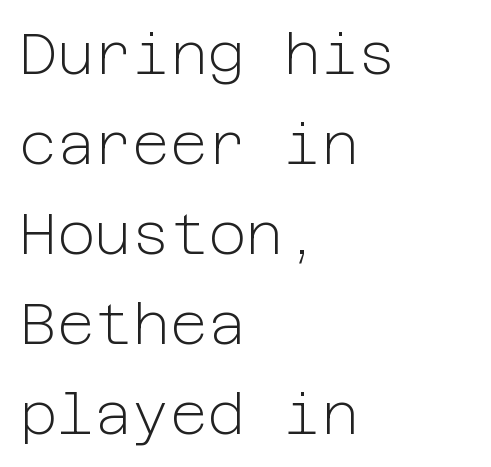
Q: Is the text bold? A: No.
Q: Is the text italic (slanted)? A: No, it is upright.
Q: Is the typeface a serif or a sans-serif typeface? A: Sans-serif.
Q: Is the text underlined? A: No.
Q: How is the paragraph aligned? A: Left-aligned.
Q: Is the spacing between letters normal or unusually wide? A: Normal.
Q: Is the spacing between lines tight, normal or loose? A: Normal.
Q: Width (condensed, normal, or wide)? A: Normal.
Q: Stroke contrast? A: Low.
Q: x-height? A: Medium.
